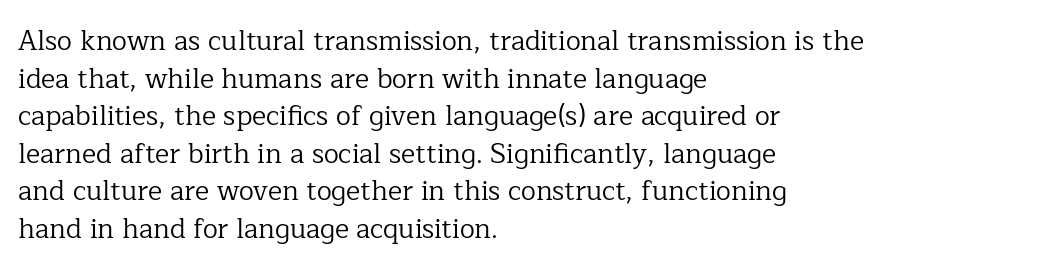
Q: Is the text bold? A: No.
Q: Is the text italic (slanted)? A: No, it is upright.
Q: Is the text underlined? A: No.
Q: How is the paragraph aligned? A: Left-aligned.
Q: Is the spacing between letters normal or unusually wide? A: Normal.
Q: Is the spacing between lines tight, normal or loose? A: Normal.
